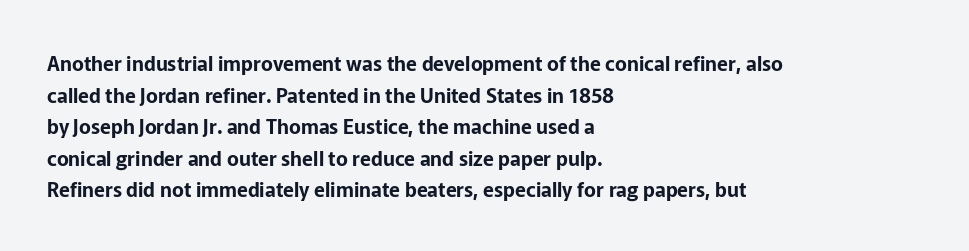
The baseline area is clear. The letterforms sit shoulder to shoulder at normal distance. Each line starts at the same left margin while the right side varies. You can tell it's not italic because the verticals are truly vertical.
